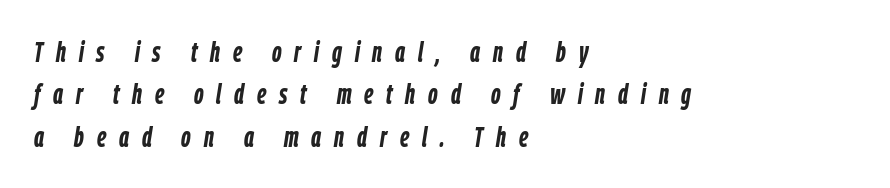
{"italic": "yes", "lean": "right", "slant_degrees": 9, "bold": "yes", "weight": "semibold", "width": "condensed", "stroke_contrast": "low", "x_height": "medium", "monospaced": "no", "underline": "no", "align": "left", "line_spacing": "normal", "line_spacing_ratio": 1.51, "letter_spacing": "wide", "letter_spacing_em": 0.46, "glyph_px": 28}
